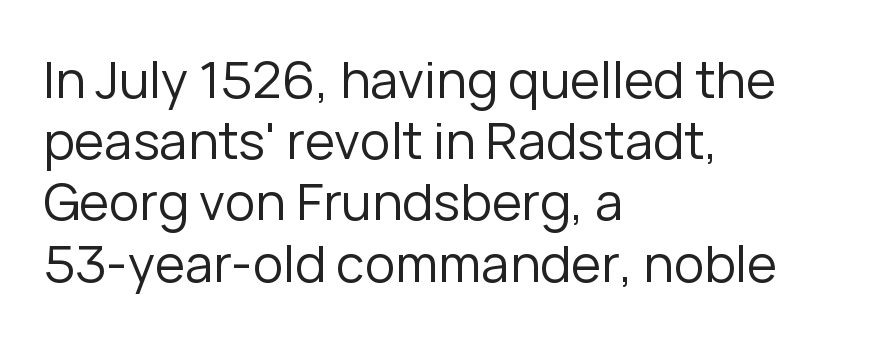
The image shows 51 px regular-weight sans-serif type, upright; set left-aligned, line spacing 1.2x, normal letter spacing, not underlined; low stroke contrast and a medium x-height.
